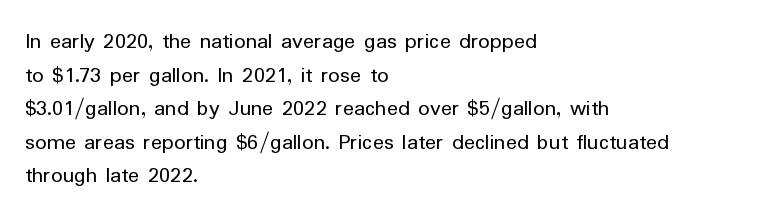
What stands out about the letter spacing? Nothing — it is the standard amount. Type without underlining. You can tell it's not italic because the verticals are truly vertical. Is there much room between lines? A standard amount, neither cramped nor airy.
